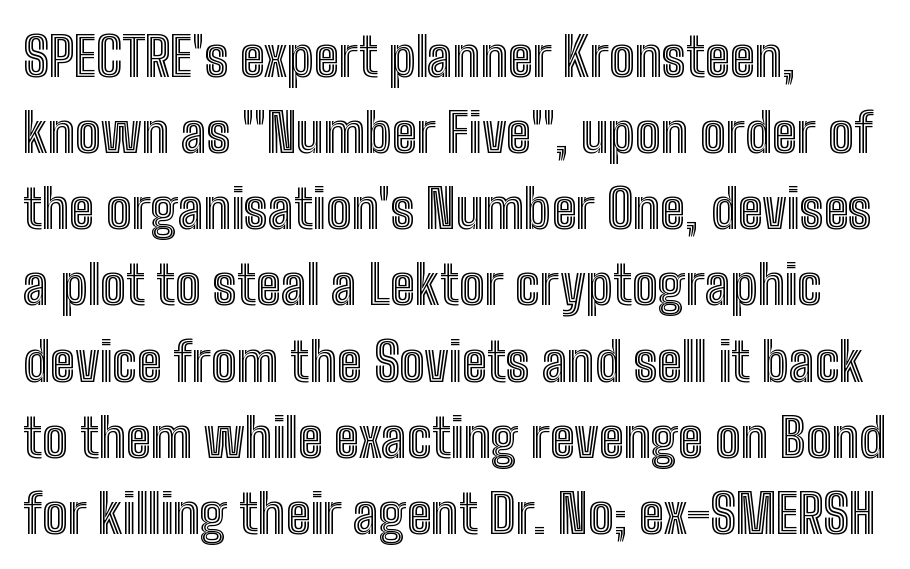
{"italic": "no", "width": "condensed", "x_height": "medium", "monospaced": "no", "underline": "no", "align": "left", "line_spacing": "normal", "line_spacing_ratio": 1.41, "letter_spacing": "normal", "letter_spacing_em": 0.0, "glyph_px": 54}
